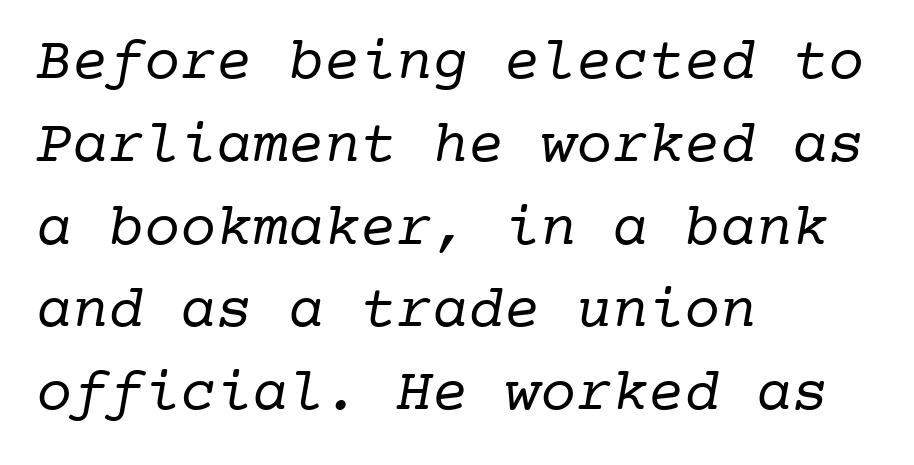
{"serif": "yes", "bold": "no", "weight": "regular", "width": "normal", "stroke_contrast": "low", "x_height": "medium", "monospaced": "yes", "underline": "no", "align": "left", "line_spacing": "normal", "line_spacing_ratio": 1.38, "letter_spacing": "normal", "letter_spacing_em": 0.0, "glyph_px": 60}
